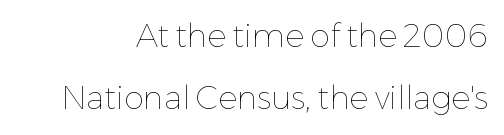
{"italic": "no", "bold": "no", "weight": "thin", "width": "normal", "stroke_contrast": "low", "x_height": "medium", "monospaced": "no", "underline": "no", "line_spacing": "loose", "line_spacing_ratio": 1.95, "letter_spacing": "normal", "letter_spacing_em": 0.0, "glyph_px": 32}
